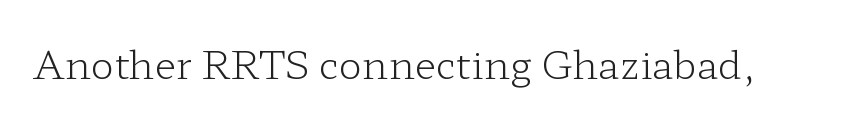
The letters sit at their default tracking, neither squeezed nor spread. The letters look calm and open, with moderate or lighter stems. This is serif lettering, the kind often seen in printed books. The face used here is proportionally spaced, like ordinary book or web type.
